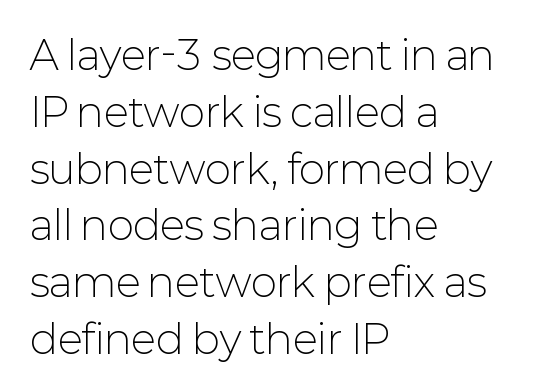
Q: Is the text bold? A: No.
Q: Is the text italic (slanted)? A: No, it is upright.
Q: Is the typeface a serif or a sans-serif typeface? A: Sans-serif.
Q: Is the text underlined? A: No.
Q: How is the paragraph aligned? A: Left-aligned.
Q: Is the spacing between letters normal or unusually wide? A: Normal.
Q: Is the spacing between lines tight, normal or loose? A: Normal.
Q: Width (condensed, normal, or wide)? A: Normal.
Q: Stroke contrast? A: Low.
Q: x-height? A: Medium.
Q: Monospaced? A: No.
